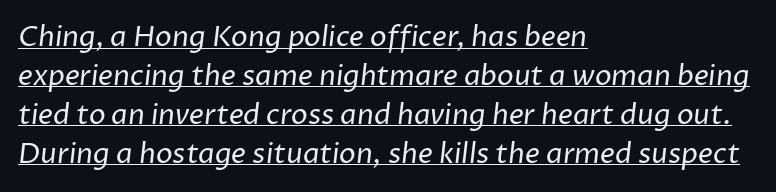
Spacing between characters is what you'd get straight out of the box. Notice how descenders clear the ascenders below comfortably — that's standard leading. The setting favours the left margin, as ordinary paragraphs usually do. Caption: face not bold, strokes unweighted. The face used here is proportionally spaced, like ordinary book or web type.
